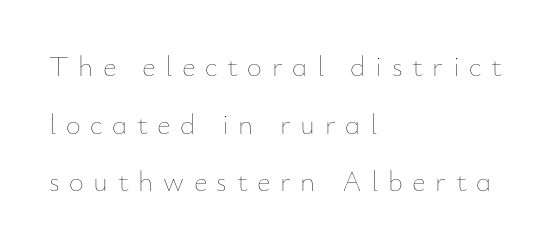
The image shows 29 px thin type, upright; set left-aligned, loose line spacing (1.99x), unusually wide letter spacing (+0.33 em), not underlined; low stroke contrast and a small x-height.
